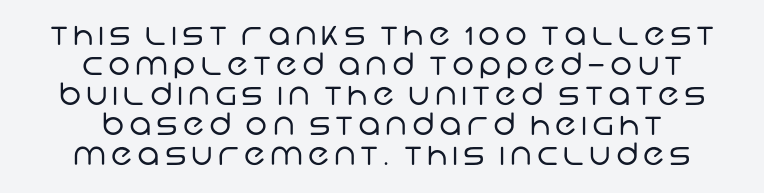
The image shows 31 px regular-weight sans-serif type; set centered, tight line spacing (0.97x), not underlined; low stroke contrast and a large x-height.
